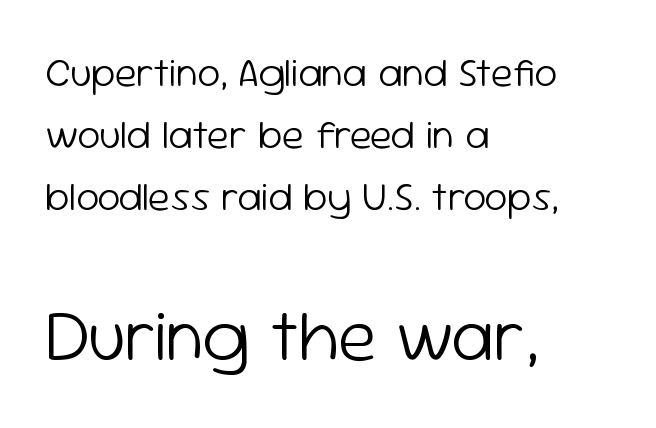
{"serif": "no", "italic": "no", "bold": "no", "weight": "light", "width": "normal", "stroke_contrast": "low", "x_height": "medium", "monospaced": "no", "underline": "no", "align": "left", "line_spacing": "normal", "line_spacing_ratio": 1.51, "letter_spacing": "normal", "letter_spacing_em": 0.0, "larger_block": "second", "size_ratio": 1.76, "glyph_px": 72}
